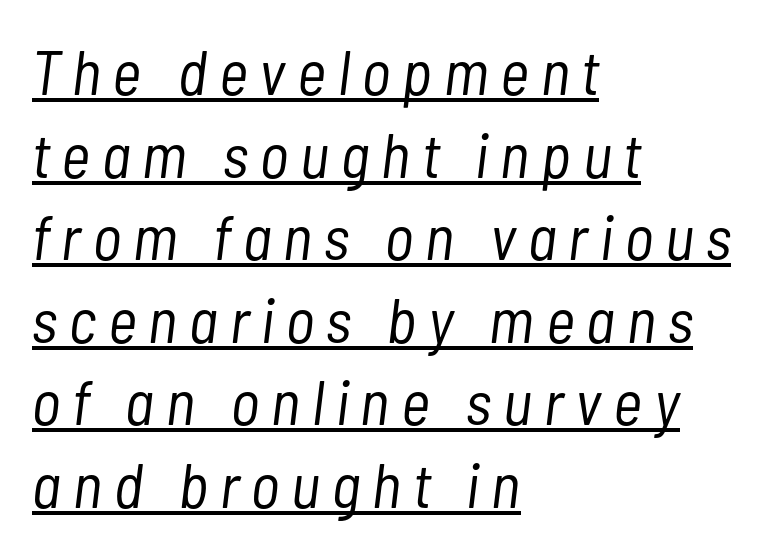
{"italic": "yes", "lean": "right", "slant_degrees": 7, "bold": "no", "weight": "light", "width": "condensed", "stroke_contrast": "low", "x_height": "medium", "monospaced": "no", "underline": "yes", "align": "left", "line_spacing": "normal", "line_spacing_ratio": 1.31, "glyph_px": 63}
